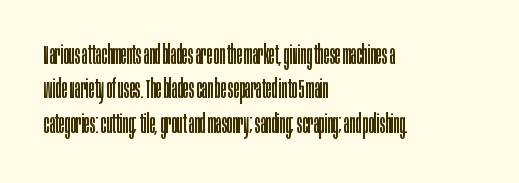
Q: Is the text bold? A: No.
Q: Is the text italic (slanted)? A: No, it is upright.
Q: Is the text underlined? A: No.
Q: How is the paragraph aligned? A: Left-aligned.
Q: Is the spacing between letters normal or unusually wide? A: Normal.
Q: Is the spacing between lines tight, normal or loose? A: Normal.
